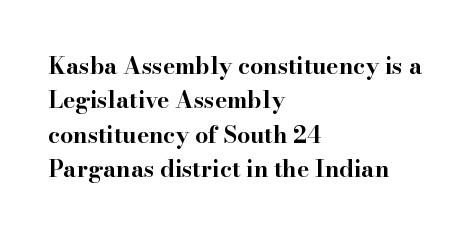
The image shows 23 px bold type, upright; set left-aligned, normal line spacing (1.49x), normal letter spacing, not underlined.
